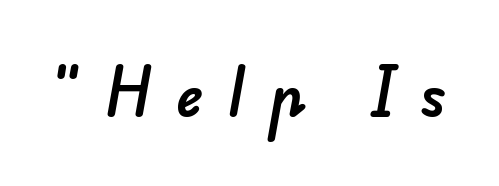
The image shows 58 px sans-serif type; set unusually wide letter spacing (+0.44 em), not underlined; low stroke contrast and a small x-height.
